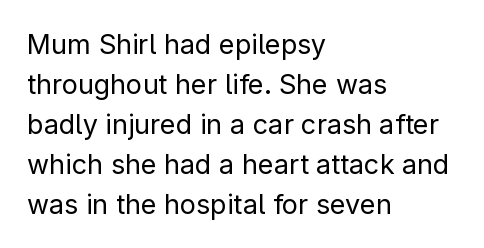
{"italic": "no", "bold": "no", "underline": "no", "align": "left", "line_spacing": "normal", "line_spacing_ratio": 1.48, "letter_spacing": "normal", "letter_spacing_em": 0.0, "glyph_px": 27}
